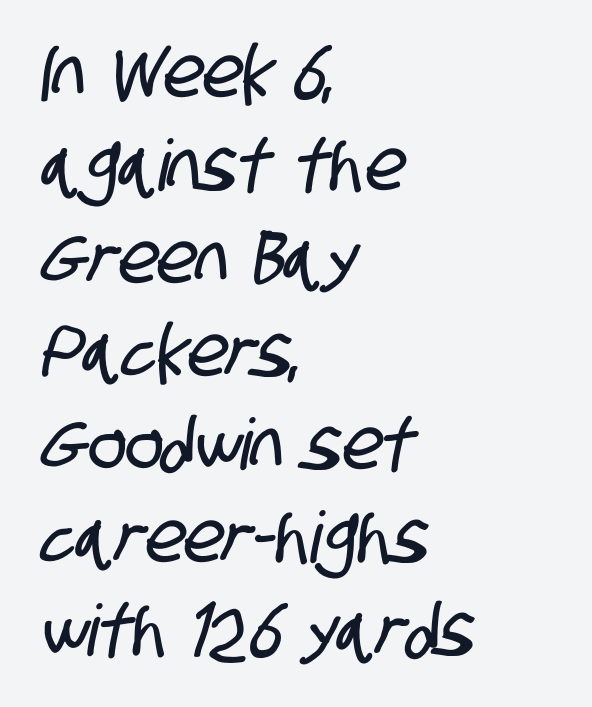
A sans-serif font was chosen for this passage. You could not count columns in this text — the font is proportionally spaced. The ragged edge is on the right, which tells us the setting is flush left. Descender tails drop into unmarked territory. These lines sit exactly where default settings would place them. The tracking reads as untouched default to a designer's eye.
